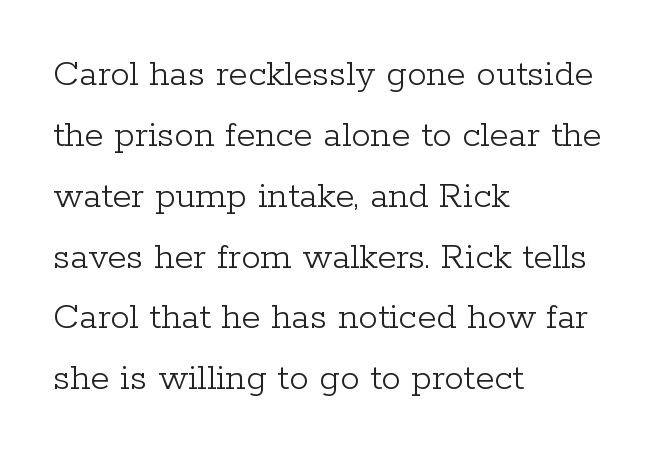
The image shows 39 px light serif type, upright; set left-aligned, normal line spacing (1.56x), normal letter spacing, not underlined; low stroke contrast and a medium x-height.
